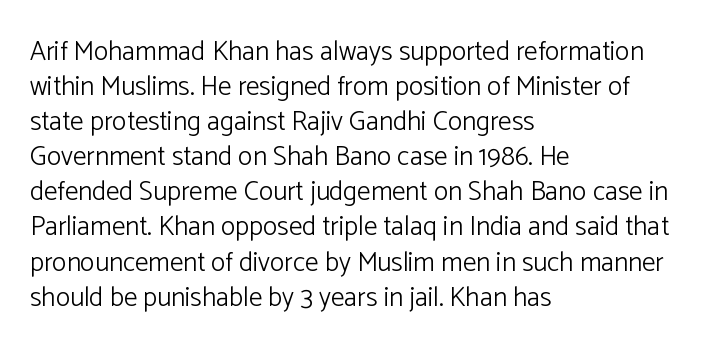
Q: Is the text bold? A: No.
Q: Is the text italic (slanted)? A: No, it is upright.
Q: Is the text underlined? A: No.
Q: How is the paragraph aligned? A: Left-aligned.
Q: Is the spacing between letters normal or unusually wide? A: Normal.
Q: Is the spacing between lines tight, normal or loose? A: Normal.
